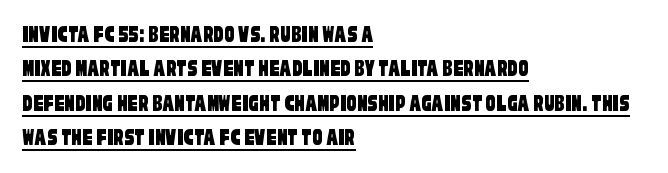
The image shows 25 px text type; set left-aligned, normal line spacing (1.38x), normal letter spacing, underlined.
